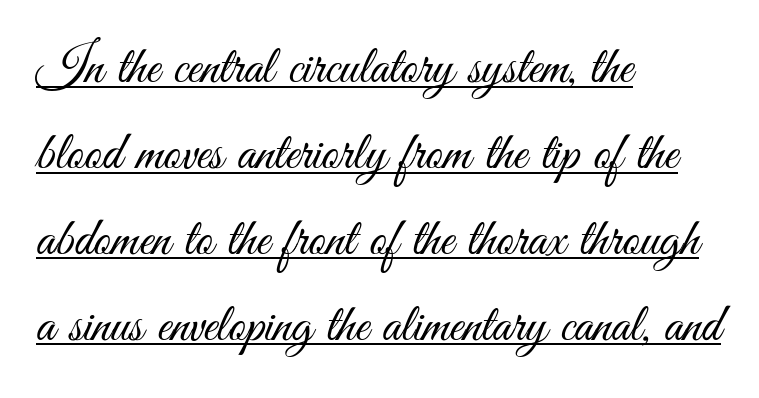
Q: Is the text bold? A: No.
Q: Is the text italic (slanted)? A: Yes.
Q: Is the typeface a serif or a sans-serif typeface? A: Sans-serif.
Q: Is the text underlined? A: Yes.
Q: How is the paragraph aligned? A: Left-aligned.
Q: Is the spacing between letters normal or unusually wide? A: Normal.
Q: Is the spacing between lines tight, normal or loose? A: Normal.
Q: Width (condensed, normal, or wide)? A: Condensed.
Q: Stroke contrast? A: Medium.
Q: x-height? A: Small.
Q: Monospaced? A: No.
